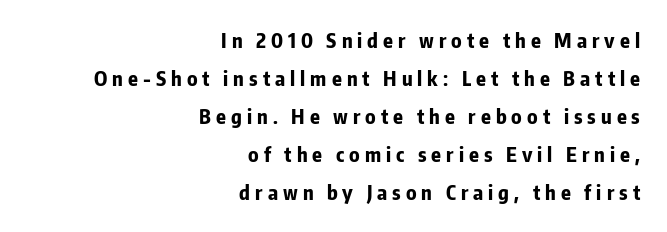
Q: Is the text bold? A: Yes.
Q: Is the text italic (slanted)? A: No, it is upright.
Q: Is the text underlined? A: No.
Q: How is the paragraph aligned? A: Right-aligned.
Q: Is the spacing between letters normal or unusually wide? A: Unusually wide.
Q: Is the spacing between lines tight, normal or loose? A: Loose.
